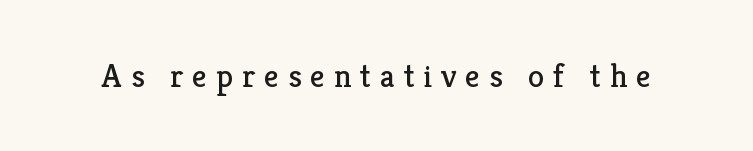
The image shows 33 px regular-weight serif type, upright; set unusually wide letter spacing (+0.27 em), not underlined; low stroke contrast and a medium x-height.
